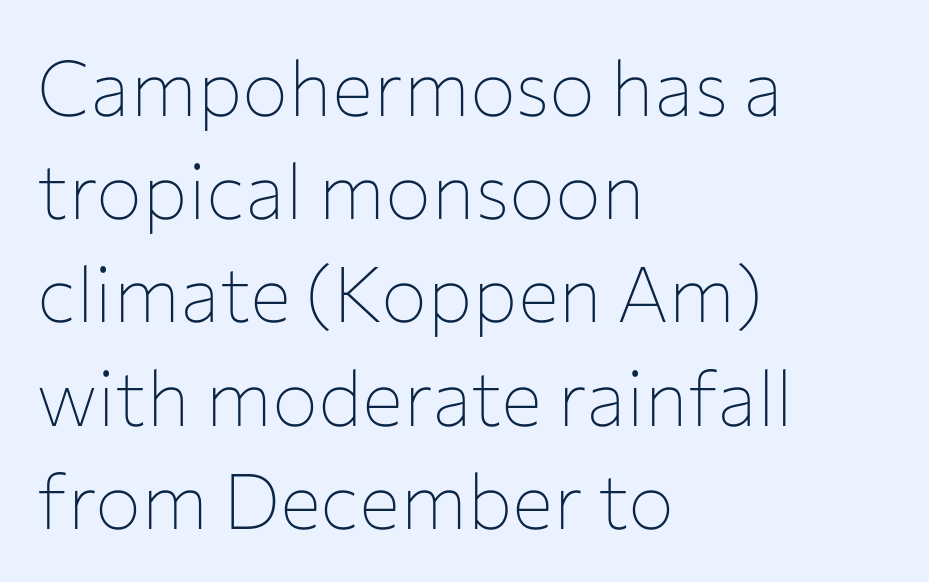
{"serif": "no", "italic": "no", "bold": "no", "weight": "thin", "width": "normal", "stroke_contrast": "low", "x_height": "medium", "monospaced": "no", "underline": "no", "align": "left", "line_spacing": "normal", "line_spacing_ratio": 1.34, "letter_spacing": "normal", "letter_spacing_em": 0.0, "glyph_px": 77}
